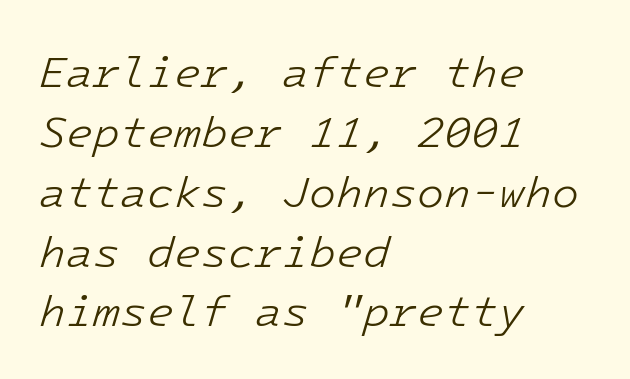
Stems here are at most as thick as an everyday book face. Students, observe: this is what conventionally led text looks like. In terms of posture, this sample is oblique. The lines in this sample share a left origin and differ only in where they stop.
